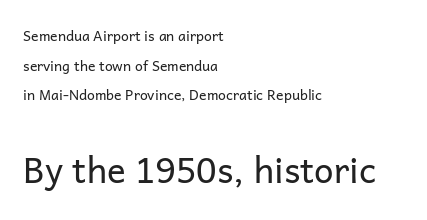
{"serif": "no", "italic": "no", "bold": "no", "weight": "regular", "width": "normal", "stroke_contrast": "low", "x_height": "medium", "monospaced": "no", "underline": "no", "align": "left", "line_spacing": "loose", "line_spacing_ratio": 2.11, "letter_spacing": "normal", "letter_spacing_em": 0.0, "larger_block": "second", "size_ratio": 2.5, "glyph_px": 35}
